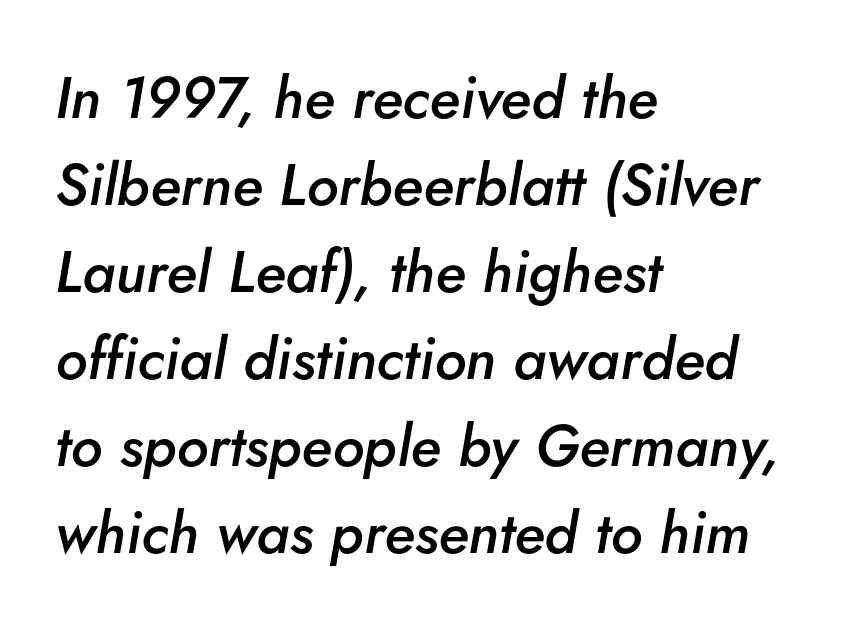
The words here are not underlined. Character widths vary here, with narrow letters taking less room than wide ones. Reading down the column, the eye jumps a familiar distance to each next line. Horizontal alignment here is leftward, the default for most running prose. Compared with typical body copy, the letter spacing here is the same.
